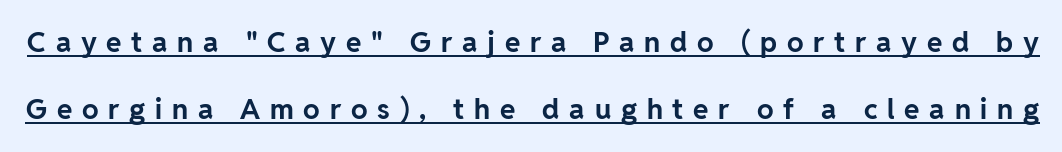
{"serif": "no", "italic": "no", "bold": "yes", "weight": "bold", "width": "normal", "stroke_contrast": "low", "x_height": "medium", "monospaced": "no", "underline": "yes", "line_spacing": "loose", "line_spacing_ratio": 2.4, "letter_spacing": "wide", "letter_spacing_em": 0.35, "glyph_px": 28}
